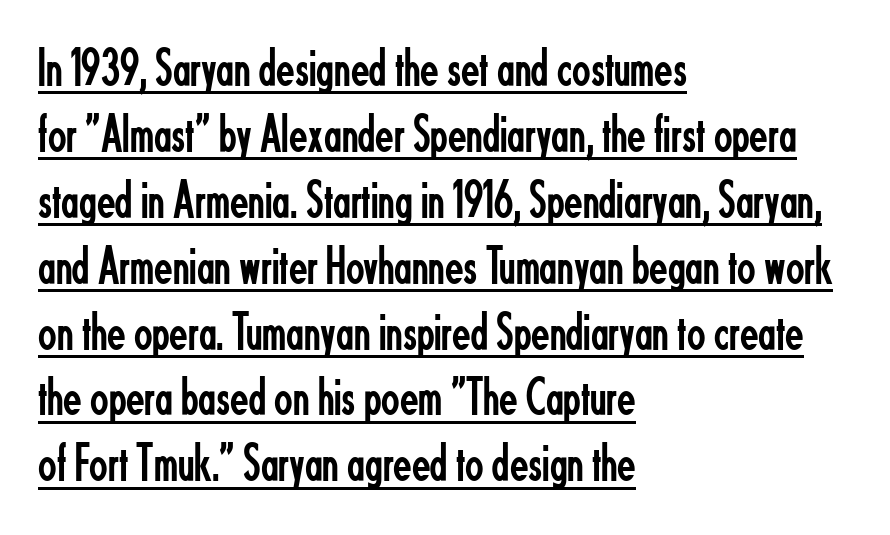
Default kerning and tracking; the words read as compact shapes. Reading down the block, your eye returns to a fixed left position each line. Does a line run under the words? Yes, clearly. Varying glyph widths throughout — classic text-font behaviour. No heavy texture on the line: the type isn't bold. The text was rendered using a sans face with plain stroke endings.
